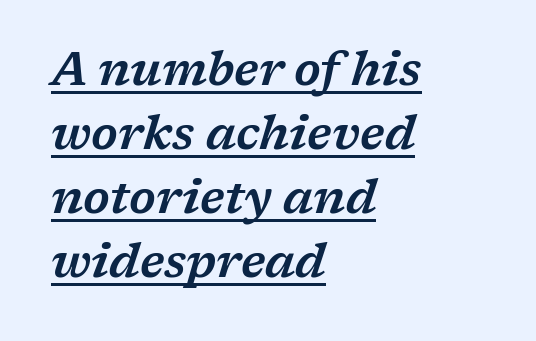
The image shows 46 px wide serif type, italic (leaning right); set left-aligned, normal line spacing (1.39x), normal letter spacing, underlined; low stroke contrast and a medium x-height.
